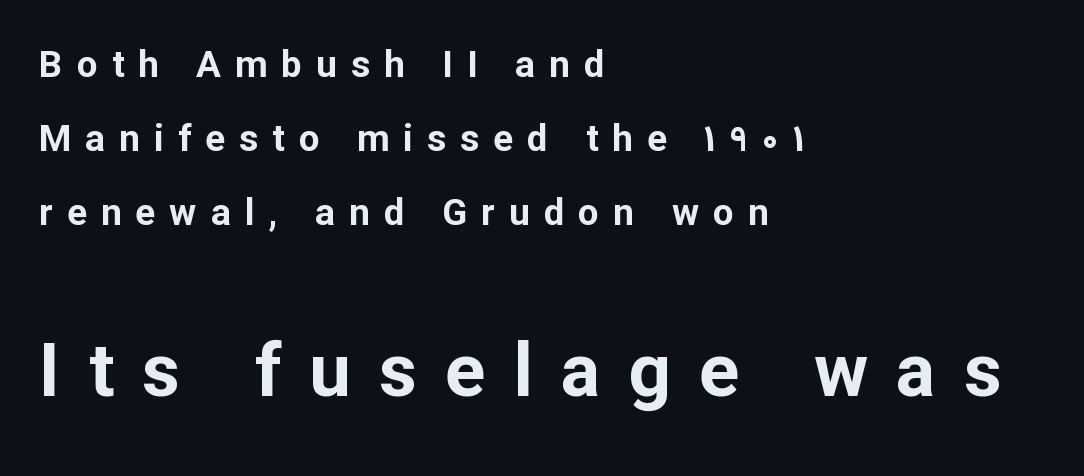
Q: Is the text bold? A: Yes.
Q: Is the text italic (slanted)? A: No, it is upright.
Q: Is the typeface a serif or a sans-serif typeface? A: Sans-serif.
Q: Is the text underlined? A: No.
Q: How is the paragraph aligned? A: Left-aligned.
Q: Is the spacing between letters normal or unusually wide? A: Unusually wide.
Q: Is the spacing between lines tight, normal or loose? A: Loose.
Q: Which block of text is set in a larger size, the first (top) or the second (bottom)? A: The second (bottom) one.
Q: Width (condensed, normal, or wide)? A: Normal.
Q: Stroke contrast? A: Low.
Q: x-height? A: Medium.
Q: Monospaced? A: No.
